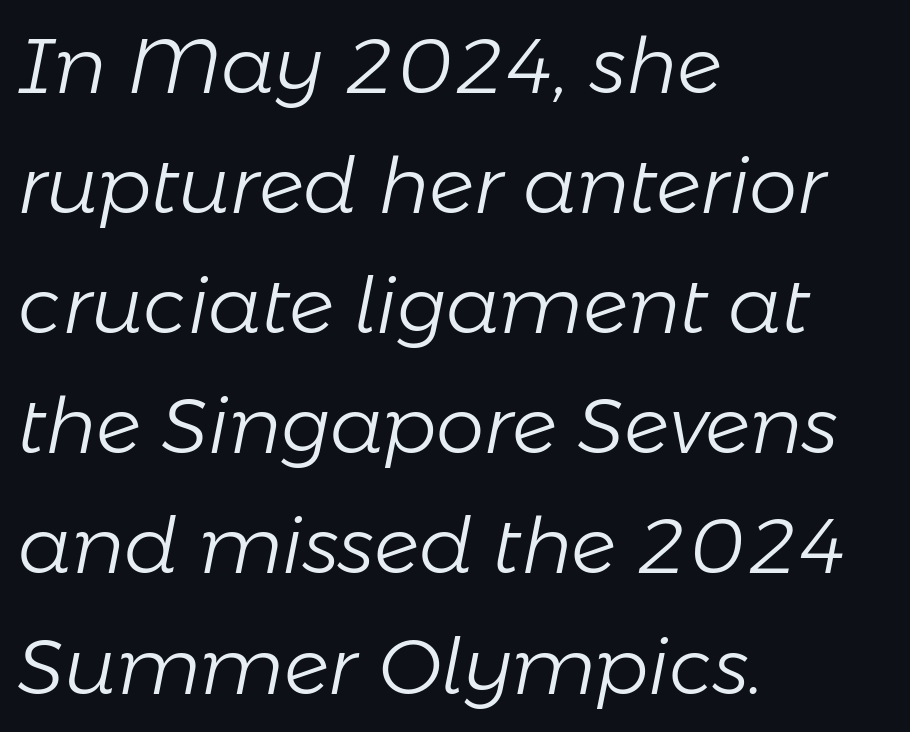
{"italic": "yes", "lean": "right", "slant_degrees": 11, "bold": "no", "weight": "light", "width": "normal", "stroke_contrast": "low", "x_height": "medium", "monospaced": "no", "underline": "no", "align": "left", "line_spacing": "normal", "line_spacing_ratio": 1.56, "letter_spacing": "normal", "letter_spacing_em": 0.0, "glyph_px": 77}
